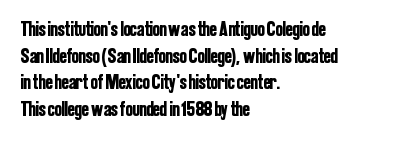
Successive baselines arrive at the customary interval. The space directly below the letters is spotless. The face used here is rendered with its standard letterfit. The rendering anchors every line to the left-hand side.
